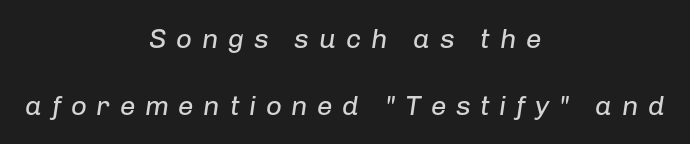
{"italic": "yes", "lean": "right", "slant_degrees": 8, "bold": "no", "weight": "regular", "width": "normal", "stroke_contrast": "low", "x_height": "medium", "monospaced": "no", "underline": "no", "align": "center", "line_spacing": "loose", "line_spacing_ratio": 2.41, "letter_spacing": "wide", "letter_spacing_em": 0.34, "glyph_px": 28}
